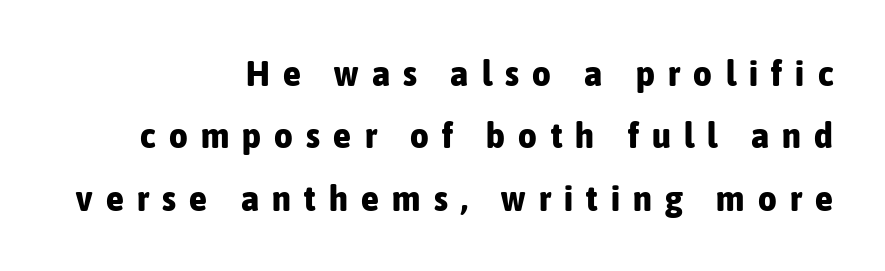
Q: Is the text bold? A: Yes.
Q: Is the text italic (slanted)? A: No, it is upright.
Q: Is the typeface a serif or a sans-serif typeface? A: Sans-serif.
Q: Is the text underlined? A: No.
Q: How is the paragraph aligned? A: Right-aligned.
Q: Is the spacing between letters normal or unusually wide? A: Unusually wide.
Q: Width (condensed, normal, or wide)? A: Condensed.
Q: Stroke contrast? A: Low.
Q: x-height? A: Medium.
Q: Monospaced? A: No.
